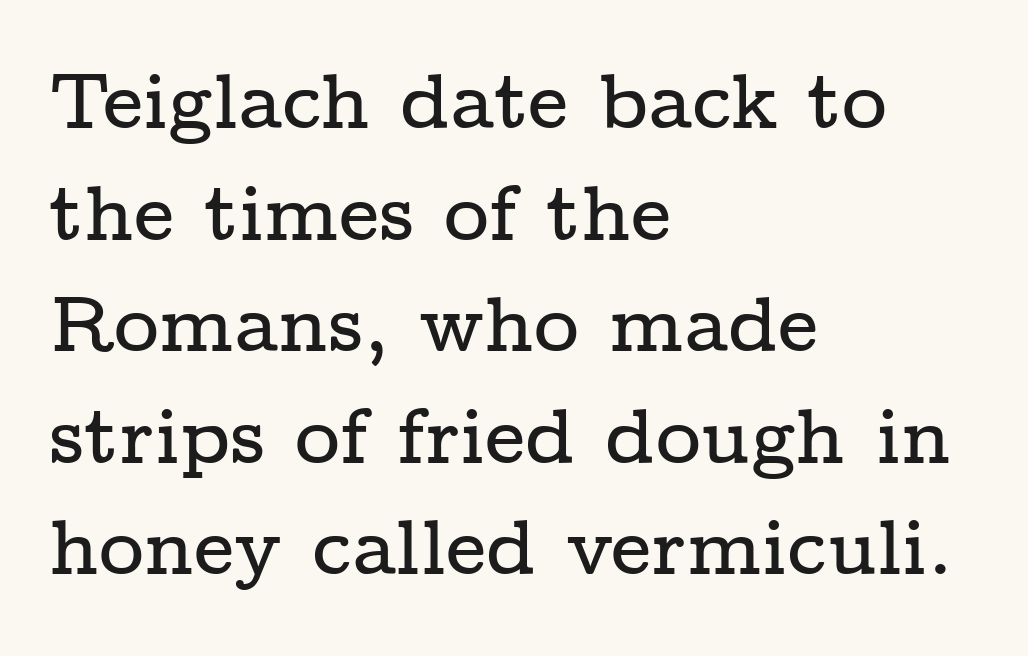
The image shows 78 px wide serif type, upright; set left-aligned, normal line spacing (1.43x), normal letter spacing, not underlined; low stroke contrast and a medium x-height.
